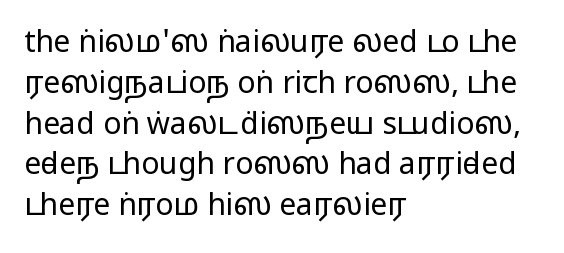
The font family rendered here belongs to the sans-serif group. Think of a printed novel: that variable character pitch is what you see here. Glance below the letters and you will spot only blank space. Evenly set lines give the paragraph a standard silhouette.
